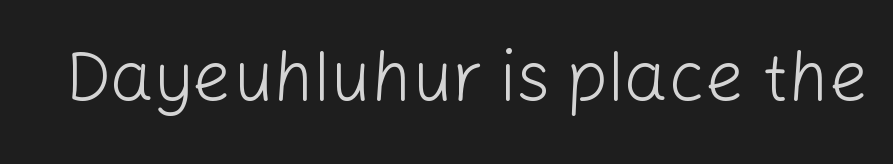
{"serif": "no", "italic": "no", "bold": "no", "weight": "light", "width": "normal", "stroke_contrast": "low", "x_height": "medium", "monospaced": "no", "underline": "no", "letter_spacing": "normal", "letter_spacing_em": 0.0, "glyph_px": 69}
